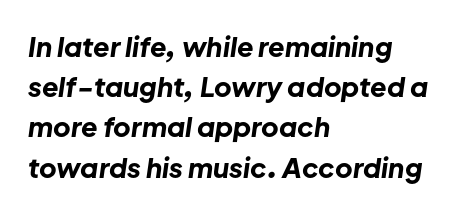
Q: Is the text bold? A: Yes.
Q: Is the text italic (slanted)? A: Yes, it leans right by about 8 degrees.
Q: Is the text underlined? A: No.
Q: How is the paragraph aligned? A: Left-aligned.
Q: Is the spacing between letters normal or unusually wide? A: Normal.
Q: Is the spacing between lines tight, normal or loose? A: Normal.
